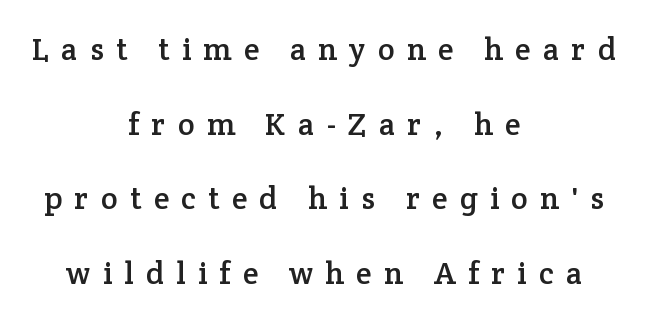
{"serif": "yes", "italic": "no", "width": "normal", "stroke_contrast": "low", "x_height": "medium", "monospaced": "no", "underline": "no", "align": "center", "line_spacing": "loose", "line_spacing_ratio": 2.41, "letter_spacing": "wide", "letter_spacing_em": 0.4, "glyph_px": 31}
